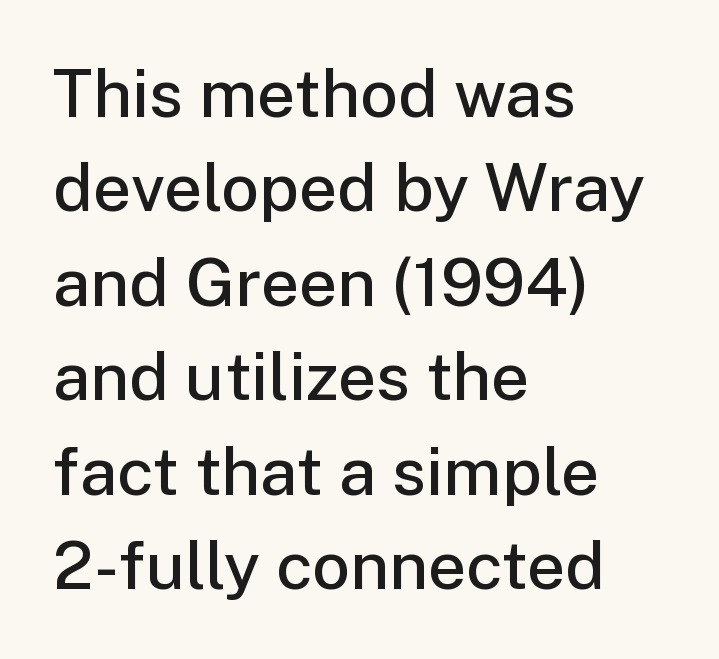
You can tell it's not italic because the verticals are truly vertical. Is the letter spacing exaggerated? No — it looks like the ordinary default. What weight is shown? A semibold, between regular and bold. Notice how the passage keeps a crisp vertical edge on the left only. This sample uses a sans-serif face. Honestly, the row spacing looks completely unremarkable.
